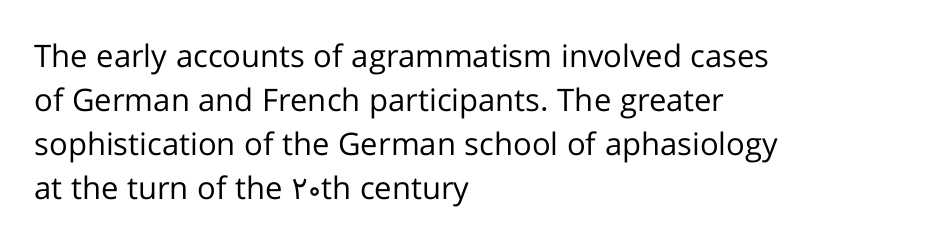
The vertical gap from one line to the next is medium. I'd call this a sans setting — the letters go barefoot. Horizontal alignment here is leftward, the default for most running prose. Has an underline been added? It has not. Tracking value appears to be zero — textbook default spacing.
